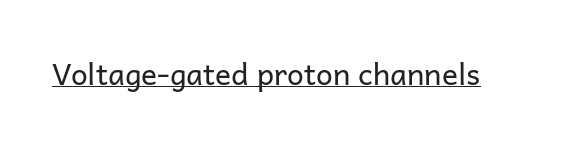
{"serif": "no", "italic": "no", "bold": "no", "weight": "regular", "width": "normal", "stroke_contrast": "low", "x_height": "medium", "monospaced": "no", "underline": "yes", "letter_spacing": "normal", "letter_spacing_em": 0.0, "glyph_px": 30}
